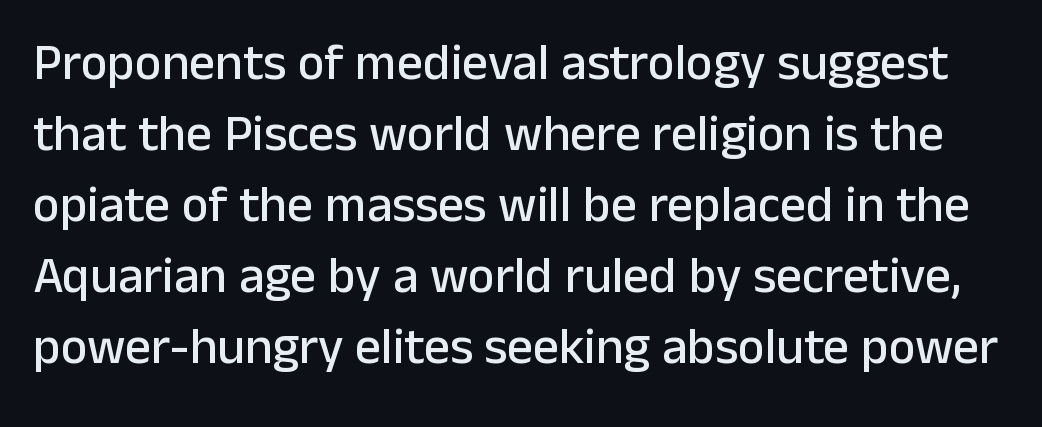
Q: Is the text italic (slanted)? A: No, it is upright.
Q: Is the typeface a serif or a sans-serif typeface? A: Sans-serif.
Q: Is the text underlined? A: No.
Q: Is the spacing between letters normal or unusually wide? A: Normal.
Q: Is the spacing between lines tight, normal or loose? A: Normal.
Q: Width (condensed, normal, or wide)? A: Normal.
Q: Stroke contrast? A: Low.
Q: x-height? A: Medium.
Q: Monospaced? A: No.
